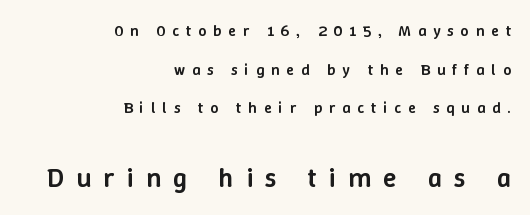
Think of a printed novel: that variable character pitch is what you see here. The line-height multiplier appears high, well above default. This sample uses an upright cut, with every glyph sitting square on the baseline. The paragraph has a hard right edge and a soft left edge. These lines have a slow, spaced-out rhythm from letter to letter.
